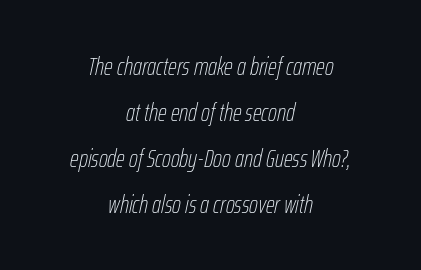
Q: Is the text bold? A: No.
Q: Is the text italic (slanted)? A: Yes, it leans right by about 12 degrees.
Q: Is the text underlined? A: No.
Q: How is the paragraph aligned? A: Centered.
Q: Is the spacing between letters normal or unusually wide? A: Normal.
